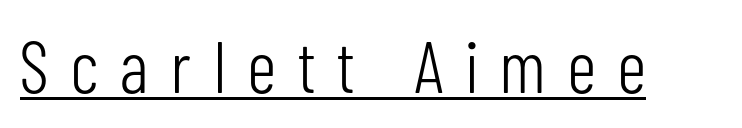
Here the designer chose a conventional face with non-uniform glyph widths. Letter spacing: wide. Think standard paragraph weight, or any step lighter than that. Students, observe the line beneath the letters — that is underlining.
